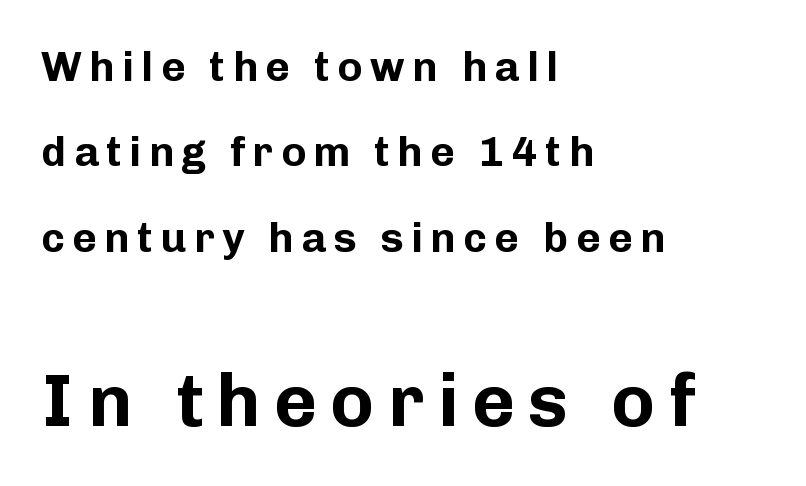
A typesetter would call this proportional, since set widths differ per character. These lines are composed in type without serifs. Is the lower block the larger one? Yes — the lower block carries the bigger type. Designer's note — italics off, roman on. Line beginnings align vertically; line endings do not. A typesetter would call this leading open, well beyond the default.
